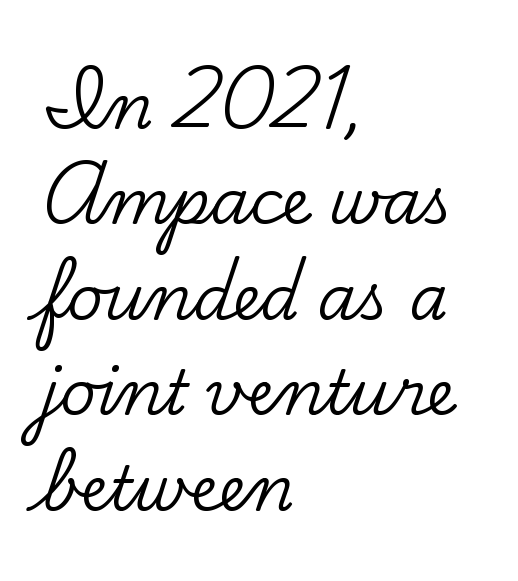
The characters display serif detailing at their extremities. You could call the tracking neutral — neither tight nor loose. All the whitespace from short lines collects on the right. Students, observe: this is what conventionally led text looks like. Think of a printed novel: that variable character pitch is what you see here.
